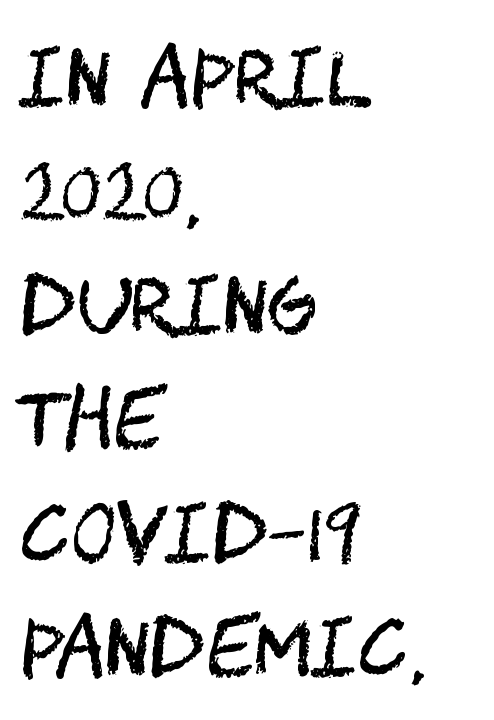
Q: Is the text bold? A: No.
Q: Is the text italic (slanted)? A: No, it is upright.
Q: Is the typeface a serif or a sans-serif typeface? A: Sans-serif.
Q: Is the text underlined? A: No.
Q: How is the paragraph aligned? A: Left-aligned.
Q: Is the spacing between letters normal or unusually wide? A: Normal.
Q: Is the spacing between lines tight, normal or loose? A: Normal.
Q: Width (condensed, normal, or wide)? A: Condensed.
Q: Stroke contrast? A: Medium.
Q: x-height? A: Large.
